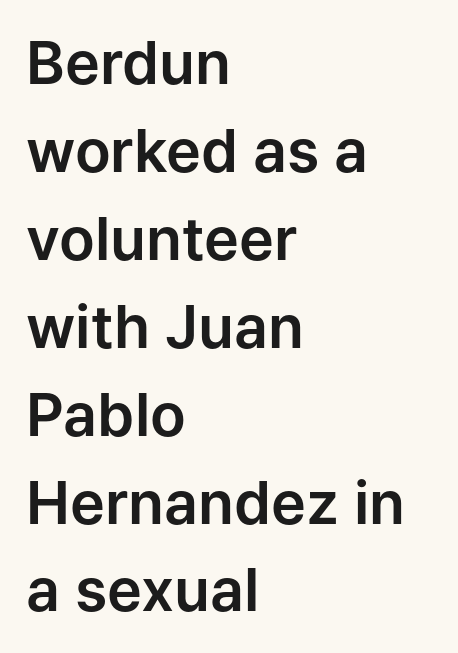
Q: Is the text italic (slanted)? A: No, it is upright.
Q: Is the typeface a serif or a sans-serif typeface? A: Sans-serif.
Q: Is the text underlined? A: No.
Q: How is the paragraph aligned? A: Left-aligned.
Q: Is the spacing between letters normal or unusually wide? A: Normal.
Q: Is the spacing between lines tight, normal or loose? A: Normal.
Q: Width (condensed, normal, or wide)? A: Normal.
Q: Stroke contrast? A: Low.
Q: x-height? A: Medium.
Q: Monospaced? A: No.
